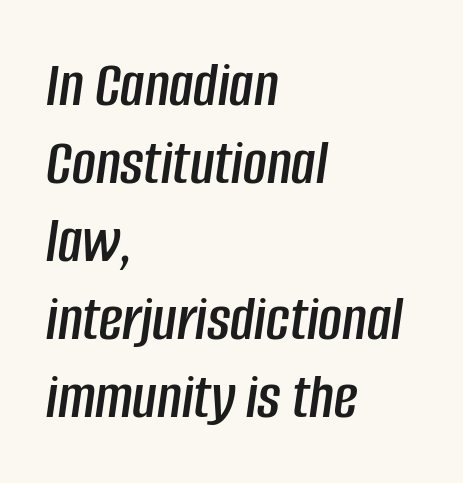
Q: Is the text italic (slanted)? A: Yes, it leans right by about 8 degrees.
Q: Is the text underlined? A: No.
Q: How is the paragraph aligned? A: Left-aligned.
Q: Is the spacing between letters normal or unusually wide? A: Normal.
Q: Width (condensed, normal, or wide)? A: Condensed.
Q: Stroke contrast? A: Low.
Q: x-height? A: Large.
Q: Monospaced? A: No.
